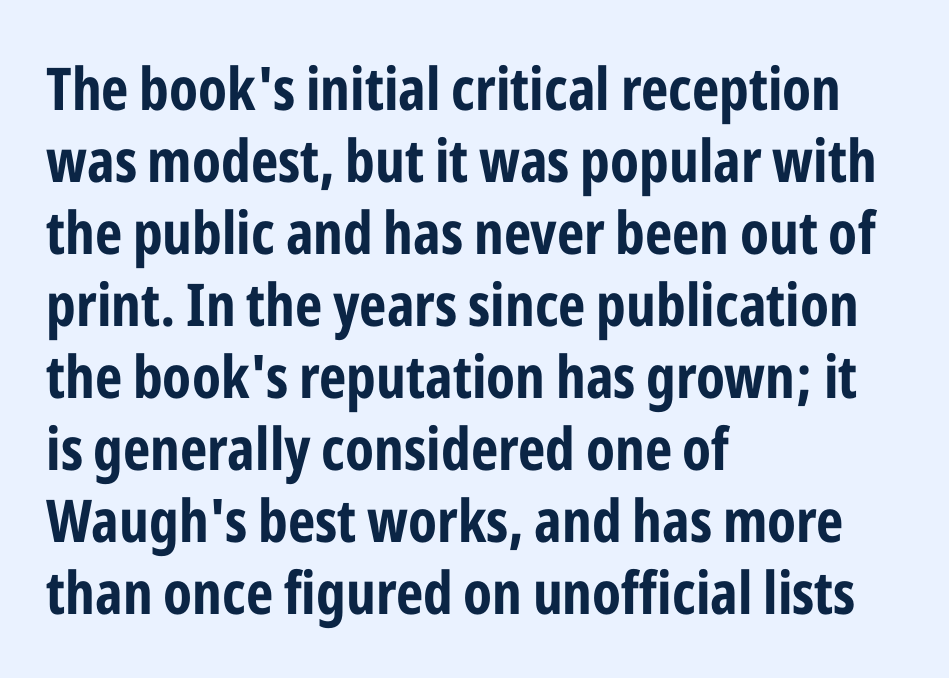
{"serif": "no", "italic": "no", "bold": "yes", "weight": "bold", "width": "condensed", "stroke_contrast": "low", "x_height": "medium", "monospaced": "no", "underline": "no", "align": "left", "line_spacing_ratio": 1.22, "letter_spacing": "normal", "letter_spacing_em": 0.0, "glyph_px": 59}
